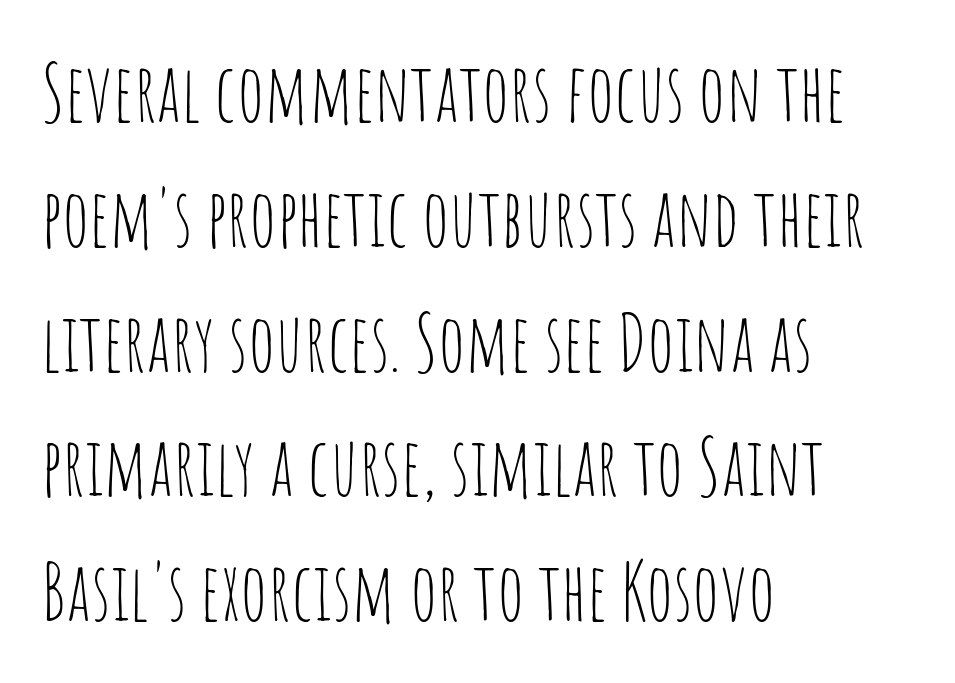
Q: Is the text bold? A: No.
Q: Is the text italic (slanted)? A: No, it is upright.
Q: Is the typeface a serif or a sans-serif typeface? A: Sans-serif.
Q: Is the text underlined? A: No.
Q: How is the paragraph aligned? A: Left-aligned.
Q: Is the spacing between letters normal or unusually wide? A: Normal.
Q: Is the spacing between lines tight, normal or loose? A: Normal.
Q: Width (condensed, normal, or wide)? A: Condensed.
Q: Stroke contrast? A: Low.
Q: x-height? A: Large.
Q: Monospaced? A: No.
